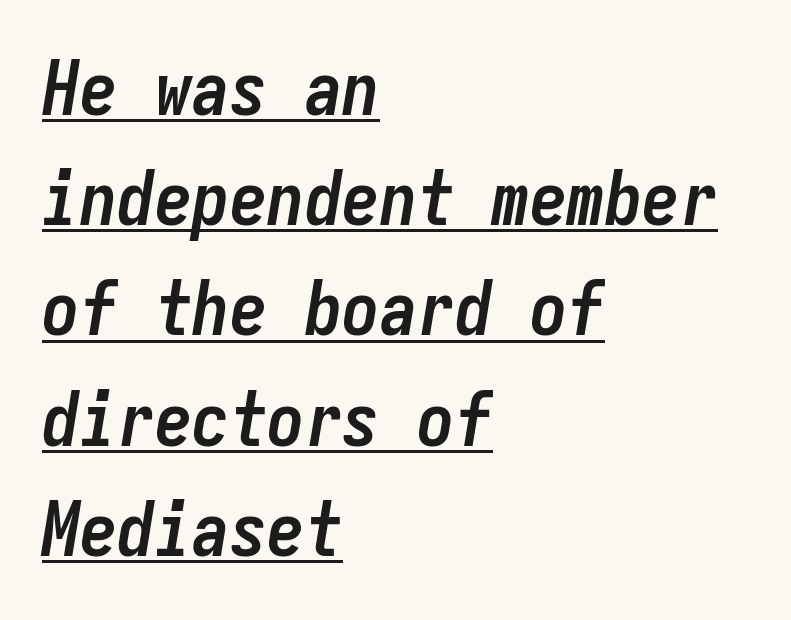
{"italic": "yes", "lean": "right", "slant_degrees": 9, "bold": "yes", "weight": "semibold", "width": "condensed", "stroke_contrast": "low", "x_height": "medium", "monospaced": "yes", "underline": "yes", "align": "left", "line_spacing": "normal", "line_spacing_ratio": 1.47, "letter_spacing": "normal", "letter_spacing_em": 0.0, "glyph_px": 75}
